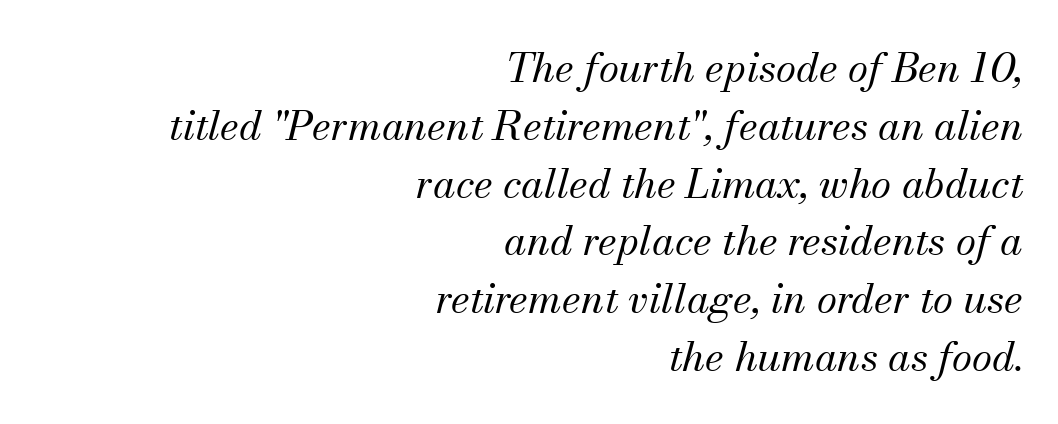
{"serif": "yes", "italic": "yes", "lean": "right", "slant_degrees": 13, "bold": "no", "weight": "regular", "width": "normal", "stroke_contrast": "medium", "x_height": "small", "monospaced": "no", "underline": "no", "align": "right", "line_spacing": "normal", "line_spacing_ratio": 1.41, "letter_spacing": "normal", "letter_spacing_em": 0.0, "glyph_px": 41}
